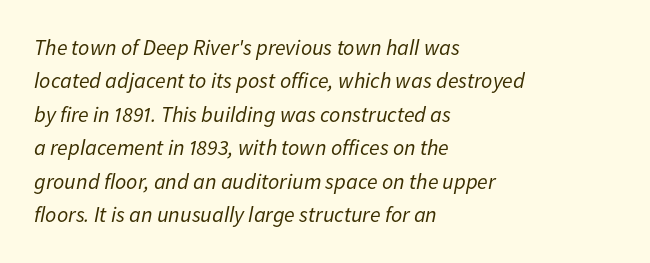
Q: Is the text bold? A: No.
Q: Is the text italic (slanted)? A: Yes, it leans right by about 11 degrees.
Q: Is the text underlined? A: No.
Q: How is the paragraph aligned? A: Left-aligned.
Q: Is the spacing between letters normal or unusually wide? A: Normal.
Q: Is the spacing between lines tight, normal or loose? A: Normal.
